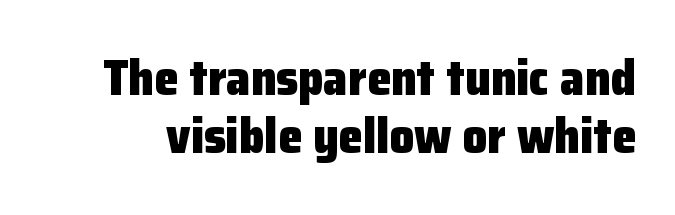
Q: Is the text bold? A: Yes.
Q: Is the text italic (slanted)? A: No, it is upright.
Q: Is the typeface a serif or a sans-serif typeface? A: Sans-serif.
Q: Is the text underlined? A: No.
Q: Is the spacing between letters normal or unusually wide? A: Normal.
Q: Width (condensed, normal, or wide)? A: Normal.
Q: Stroke contrast? A: Low.
Q: x-height? A: Medium.
Q: Monospaced? A: No.
